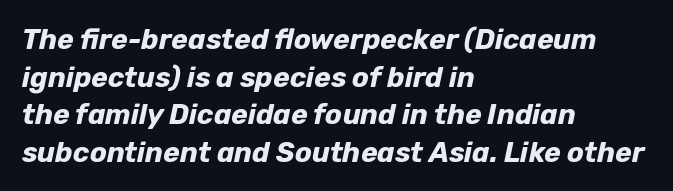
{"italic": "yes", "lean": "right", "slant_degrees": 12, "bold": "yes", "weight": "bold", "width": "normal", "stroke_contrast": "low", "x_height": "medium", "monospaced": "no", "underline": "no", "align": "left", "line_spacing": "normal", "line_spacing_ratio": 1.34, "letter_spacing": "normal", "letter_spacing_em": 0.0, "glyph_px": 28}
